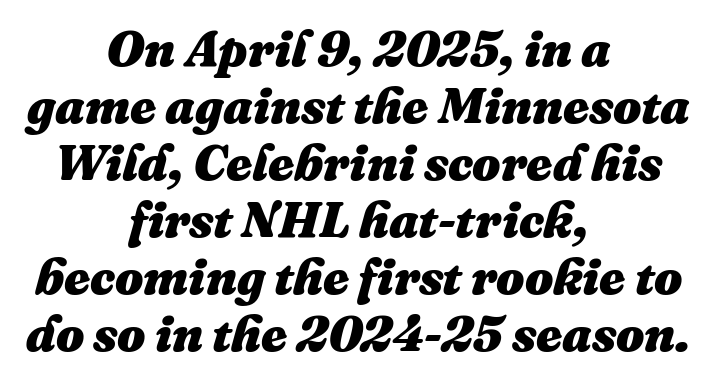
These words are printed bold, with thick strokes throughout. Horizontal alignment here is central, giving a formal, balanced look. Anything drawn beneath the words? Only blank space. This sample has the flowing, uneven cadence of proportional lettering. Rows of type sit shoulder to shoulder in the vertical direction. This is oblique type, the kind used for emphasis or titles.
